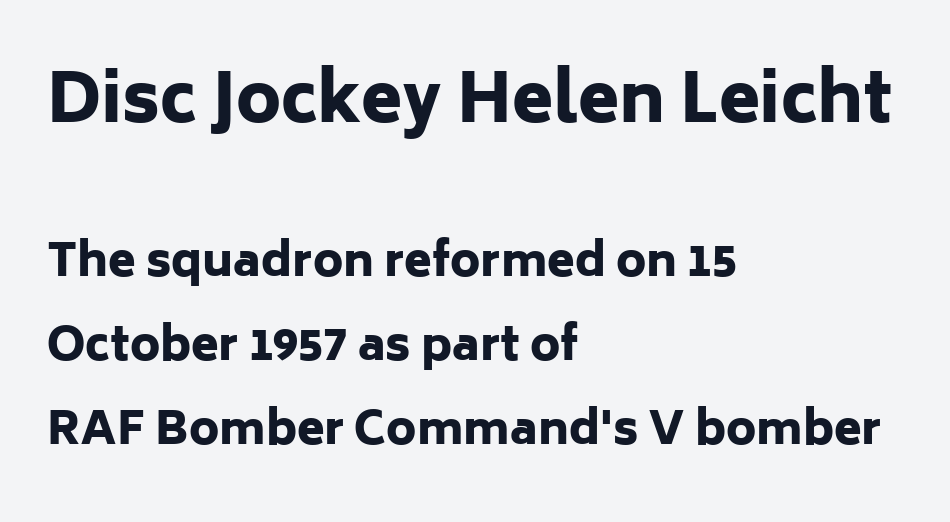
The image shows 67 px heavy sans-serif type, upright; set left-aligned, line spacing 1.87x, normal letter spacing, not underlined; the first (top) block is 1.49x larger; low stroke contrast and a medium x-height.
